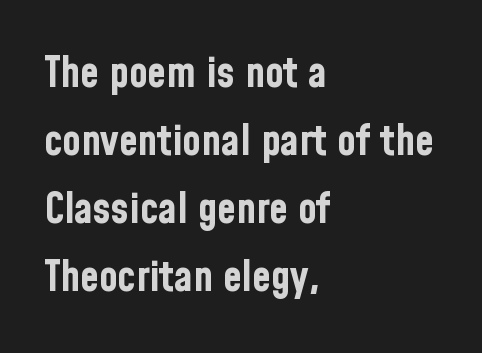
Q: Is the text bold? A: Yes.
Q: Is the text italic (slanted)? A: No, it is upright.
Q: Is the typeface a serif or a sans-serif typeface? A: Sans-serif.
Q: Is the text underlined? A: No.
Q: How is the paragraph aligned? A: Left-aligned.
Q: Is the spacing between letters normal or unusually wide? A: Normal.
Q: Is the spacing between lines tight, normal or loose? A: Normal.
Q: Width (condensed, normal, or wide)? A: Condensed.
Q: Stroke contrast? A: Low.
Q: x-height? A: Medium.
Q: Monospaced? A: No.
